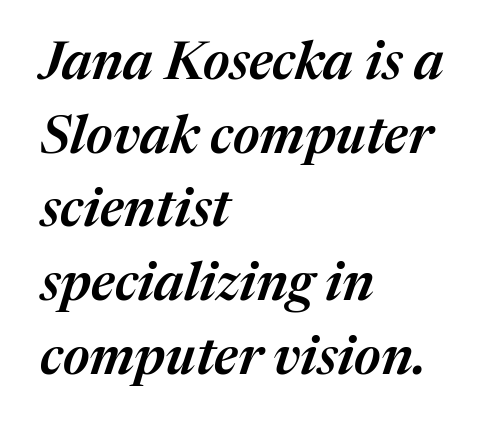
Bold? Not quite — semibold, heavier than regular but stopping short. Character widths vary here, with narrow letters taking less room than wide ones. This rendering leaves character spacing at its baseline value. The passage is arranged the way most books set body copy — flush left. Horizontal bands of white between lines are of average thickness.
